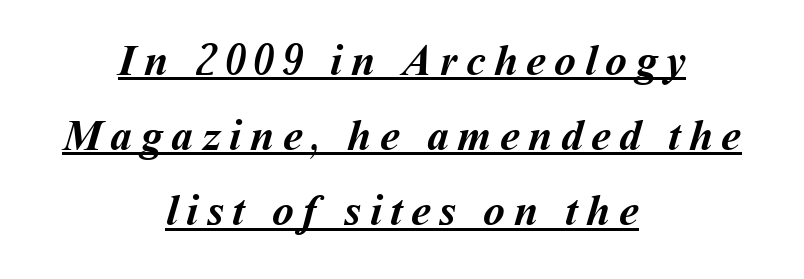
{"bold": "yes", "weight": "semibold", "width": "normal", "stroke_contrast": "medium", "x_height": "medium", "monospaced": "no", "underline": "yes", "align": "center", "line_spacing_ratio": 1.71, "glyph_px": 44}
